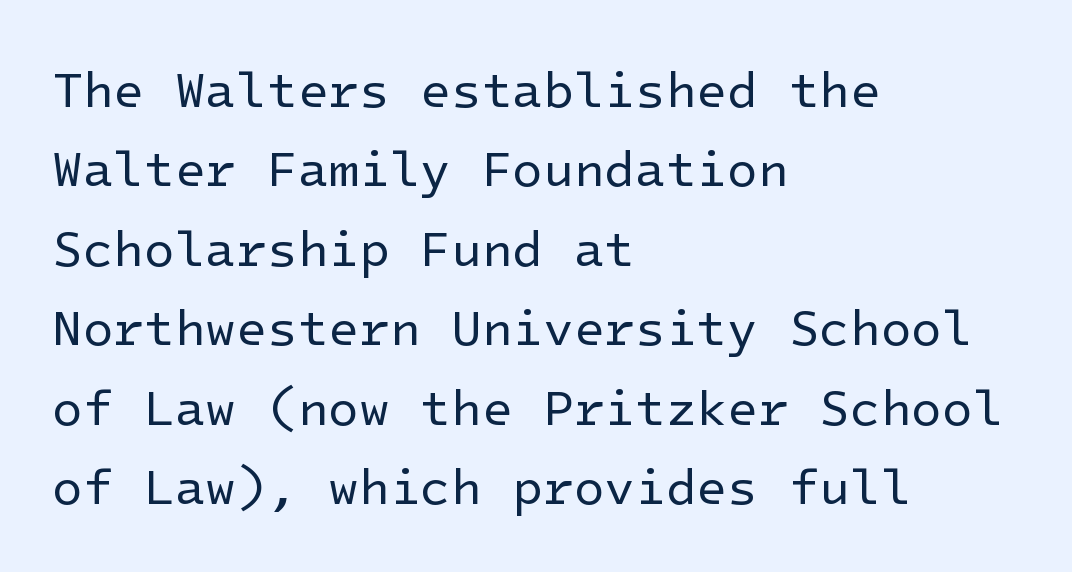
Q: Is the text bold? A: No.
Q: Is the text italic (slanted)? A: No, it is upright.
Q: Is the typeface a serif or a sans-serif typeface? A: Sans-serif.
Q: Is the text underlined? A: No.
Q: How is the paragraph aligned? A: Left-aligned.
Q: Is the spacing between letters normal or unusually wide? A: Normal.
Q: Is the spacing between lines tight, normal or loose? A: Normal.
Q: Width (condensed, normal, or wide)? A: Normal.
Q: Stroke contrast? A: Low.
Q: x-height? A: Medium.
